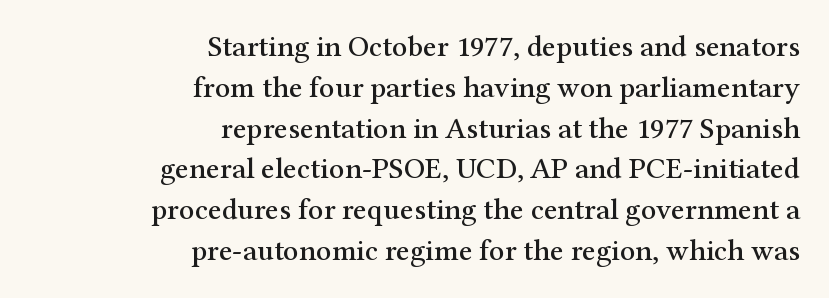
Q: Is the text italic (slanted)? A: No, it is upright.
Q: Is the typeface a serif or a sans-serif typeface? A: Serif.
Q: Is the text underlined? A: No.
Q: How is the paragraph aligned? A: Right-aligned.
Q: Is the spacing between letters normal or unusually wide? A: Normal.
Q: Is the spacing between lines tight, normal or loose? A: Normal.
Q: Width (condensed, normal, or wide)? A: Normal.
Q: Stroke contrast? A: Medium.
Q: x-height? A: Medium.
Q: Monospaced? A: No.
